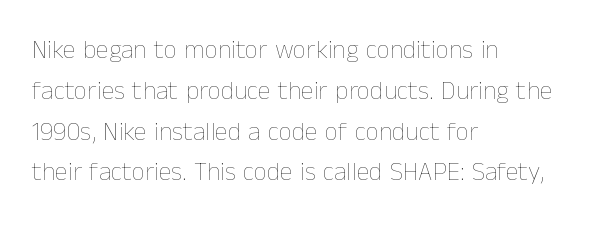
Q: Is the text bold? A: No.
Q: Is the text italic (slanted)? A: No, it is upright.
Q: Is the text underlined? A: No.
Q: How is the paragraph aligned? A: Left-aligned.
Q: Is the spacing between letters normal or unusually wide? A: Normal.
Q: Is the spacing between lines tight, normal or loose? A: Normal.
